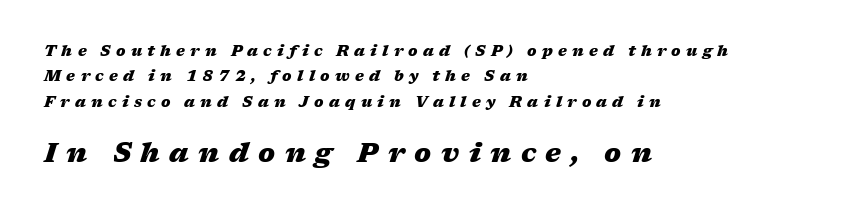
The image shows 27 px bold type, italic (leaning right); set left-aligned, normal line spacing (1.69x), unusually wide letter spacing (+0.35 em), not underlined; the second (bottom) block is 1.8x larger.
